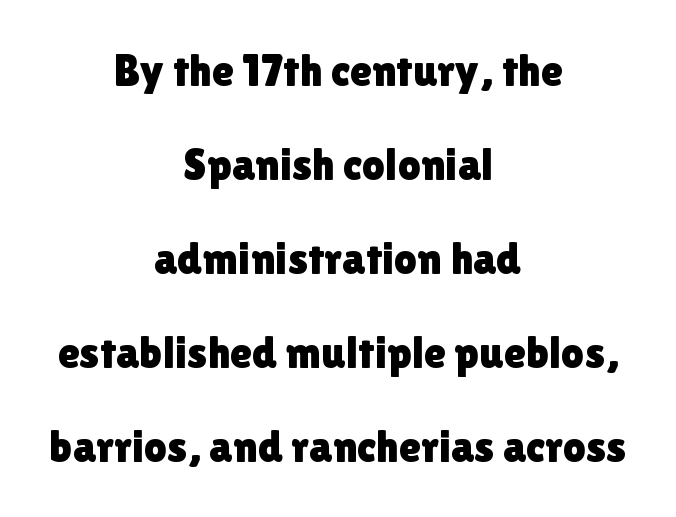
Q: Is the text italic (slanted)? A: No, it is upright.
Q: Is the typeface a serif or a sans-serif typeface? A: Sans-serif.
Q: Is the text underlined? A: No.
Q: How is the paragraph aligned? A: Centered.
Q: Is the spacing between letters normal or unusually wide? A: Normal.
Q: Is the spacing between lines tight, normal or loose? A: Loose.
Q: Width (condensed, normal, or wide)? A: Normal.
Q: x-height? A: Medium.
Q: Monospaced? A: No.
